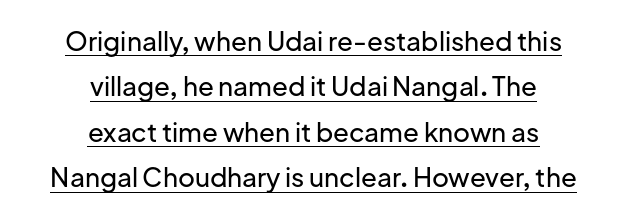
Q: Is the text italic (slanted)? A: No, it is upright.
Q: Is the text underlined? A: Yes.
Q: How is the paragraph aligned? A: Centered.
Q: Is the spacing between letters normal or unusually wide? A: Normal.
